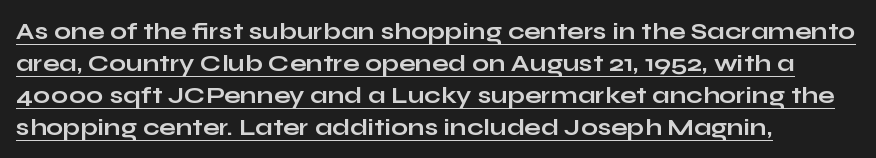
{"italic": "no", "bold": "yes", "underline": "yes", "align": "left", "line_spacing": "normal", "line_spacing_ratio": 1.33, "letter_spacing": "normal", "letter_spacing_em": 0.0, "glyph_px": 24}
